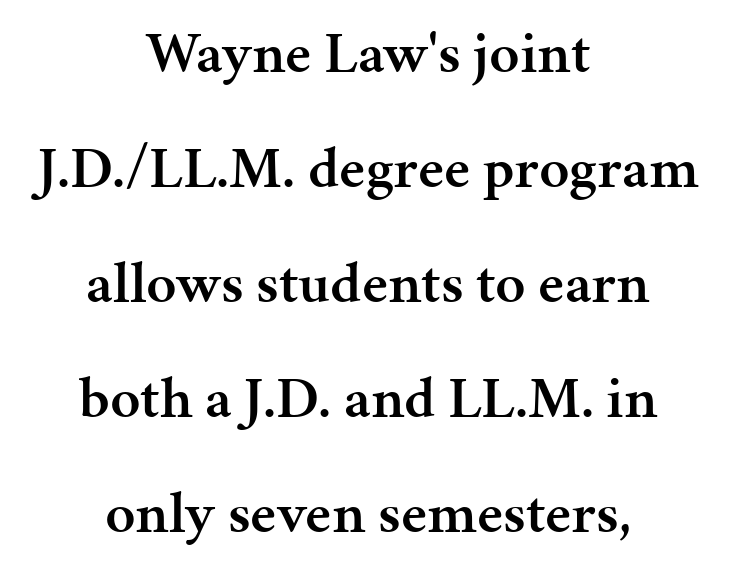
Q: Is the text bold? A: Semi-bold.
Q: Is the text italic (slanted)? A: No, it is upright.
Q: Is the typeface a serif or a sans-serif typeface? A: Serif.
Q: Is the text underlined? A: No.
Q: How is the paragraph aligned? A: Centered.
Q: Is the spacing between letters normal or unusually wide? A: Normal.
Q: Is the spacing between lines tight, normal or loose? A: Loose.
Q: Width (condensed, normal, or wide)? A: Normal.
Q: Stroke contrast? A: Medium.
Q: x-height? A: Medium.
Q: Monospaced? A: No.
